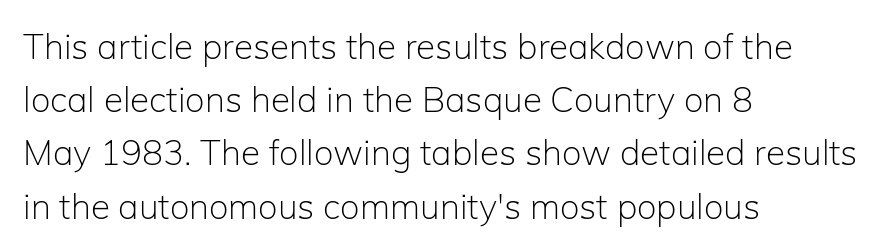
Q: Is the text bold? A: No.
Q: Is the text italic (slanted)? A: No, it is upright.
Q: Is the typeface a serif or a sans-serif typeface? A: Sans-serif.
Q: Is the text underlined? A: No.
Q: How is the paragraph aligned? A: Left-aligned.
Q: Is the spacing between letters normal or unusually wide? A: Normal.
Q: Is the spacing between lines tight, normal or loose? A: Normal.
Q: Width (condensed, normal, or wide)? A: Normal.
Q: Stroke contrast? A: Low.
Q: x-height? A: Medium.
Q: Monospaced? A: No.
